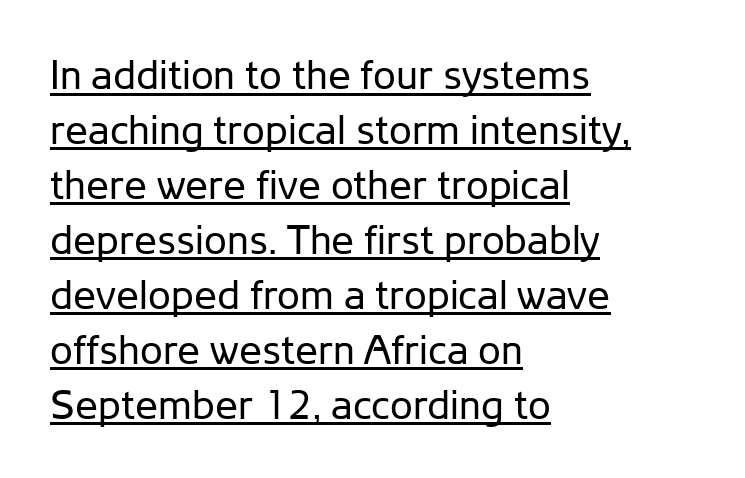
Q: Is the text bold? A: No.
Q: Is the text italic (slanted)? A: No, it is upright.
Q: Is the typeface a serif or a sans-serif typeface? A: Sans-serif.
Q: Is the text underlined? A: Yes.
Q: How is the paragraph aligned? A: Left-aligned.
Q: Is the spacing between letters normal or unusually wide? A: Normal.
Q: Is the spacing between lines tight, normal or loose? A: Normal.
Q: Width (condensed, normal, or wide)? A: Normal.
Q: Stroke contrast? A: Low.
Q: x-height? A: Medium.
Q: Monospaced? A: No.
